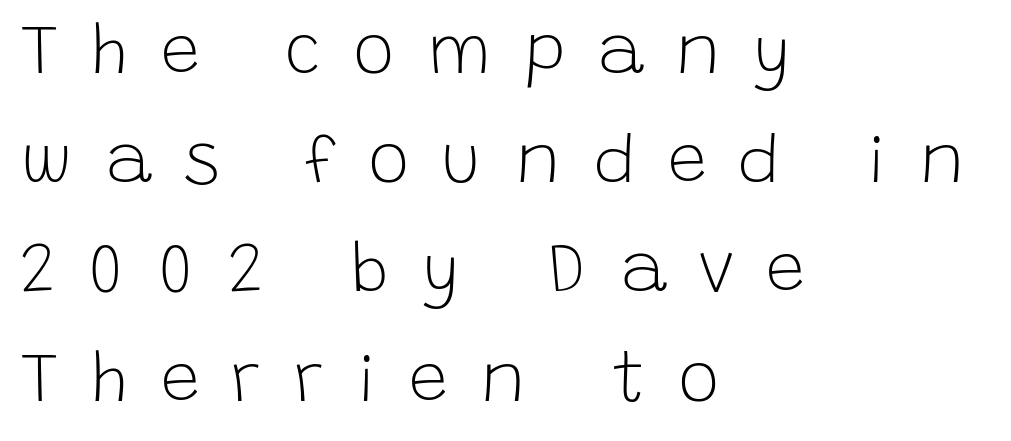
The typesetter chose a ragged-right arrangement here. Substantial extra tracking has been applied to these lines. Each row of text sits above clean, open space. Unlike a traditional serif, this face leaves its strokes unadorned.
